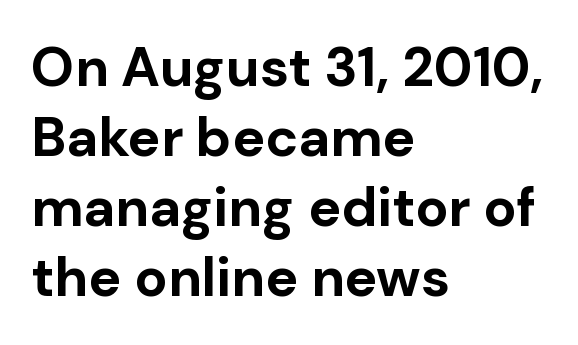
The image shows 55 px bold sans-serif type, upright; set left-aligned, normal line spacing (1.27x), normal letter spacing, not underlined; low stroke contrast and a medium x-height.
